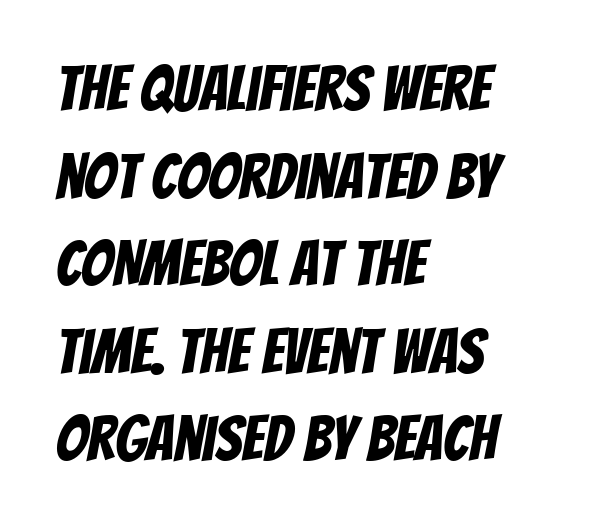
Q: Is the typeface a serif or a sans-serif typeface? A: Sans-serif.
Q: Is the text underlined? A: No.
Q: How is the paragraph aligned? A: Left-aligned.
Q: Is the spacing between letters normal or unusually wide? A: Normal.
Q: Is the spacing between lines tight, normal or loose? A: Normal.
Q: Width (condensed, normal, or wide)? A: Condensed.
Q: Stroke contrast? A: Low.
Q: x-height? A: Large.
Q: Monospaced? A: No.
